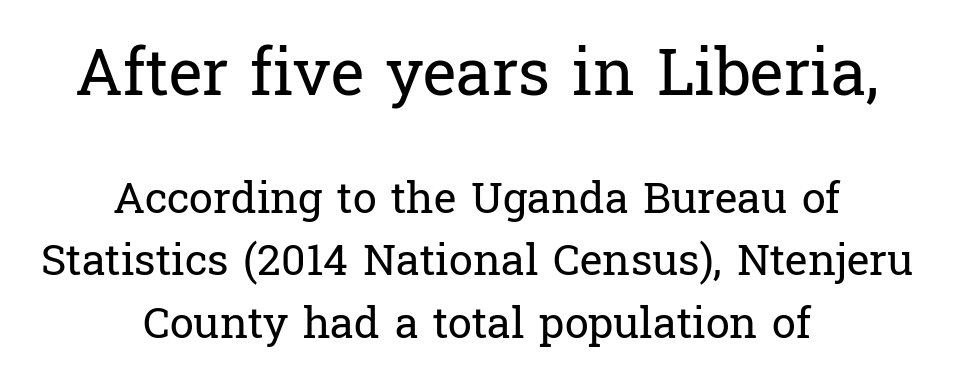
{"serif": "yes", "italic": "no", "bold": "no", "weight": "regular", "width": "normal", "stroke_contrast": "low", "x_height": "medium", "monospaced": "no", "underline": "no", "align": "center", "line_spacing": "normal", "line_spacing_ratio": 1.45, "letter_spacing": "normal", "letter_spacing_em": 0.0, "larger_block": "first", "size_ratio": 1.49, "glyph_px": 64}
